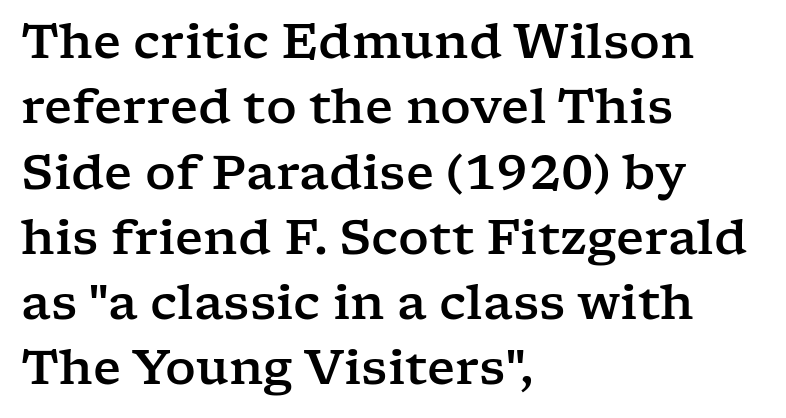
The image shows 48 px wide serif type, upright; set left-aligned, normal line spacing (1.36x), normal letter spacing, not underlined; low stroke contrast and a medium x-height.
